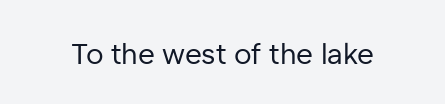
Does the lettering tilt? It doesn't — this is upright. Here the designer chose a conventional face with non-uniform glyph widths. Unmarked baselines from the first word to the last. Look at the tracking — it's just the regular setting, nothing added.
